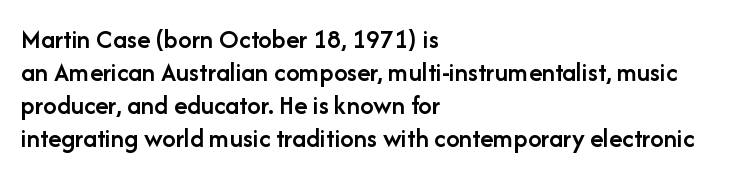
{"italic": "no", "bold": "semi", "underline": "no", "align": "left", "line_spacing_ratio": 1.22, "letter_spacing": "normal", "letter_spacing_em": 0.0, "glyph_px": 27}
